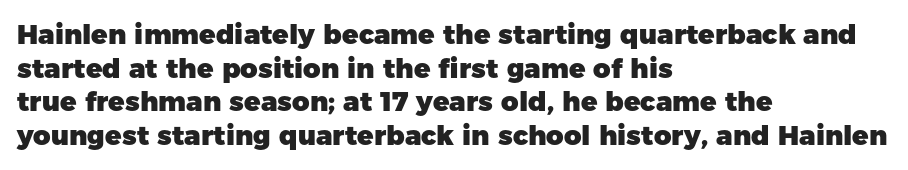
Q: Is the text bold? A: Yes.
Q: Is the text italic (slanted)? A: No, it is upright.
Q: Is the text underlined? A: No.
Q: How is the paragraph aligned? A: Left-aligned.
Q: Is the spacing between letters normal or unusually wide? A: Normal.
Q: Is the spacing between lines tight, normal or loose? A: Normal.
